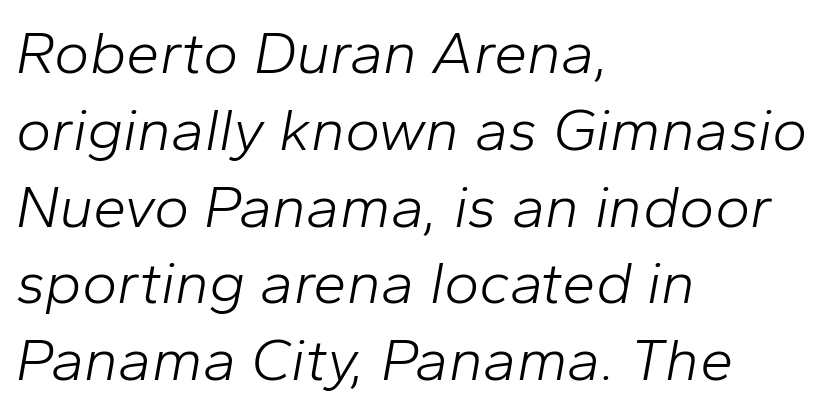
The image shows 60 px light type, italic (leaning right); set left-aligned, normal line spacing (1.28x), normal letter spacing, not underlined; low stroke contrast and a medium x-height.
